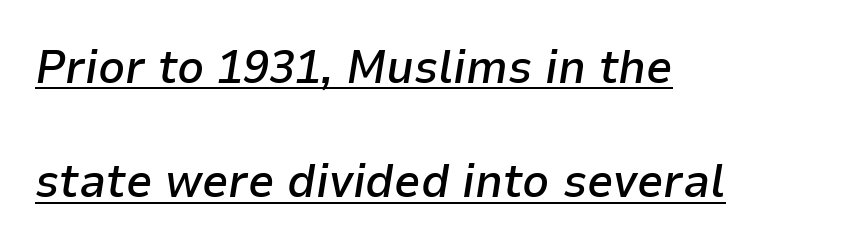
Q: Is the text bold? A: Semi-bold.
Q: Is the text italic (slanted)? A: Yes, it leans right by about 9 degrees.
Q: Is the text underlined? A: Yes.
Q: How is the paragraph aligned? A: Left-aligned.
Q: Is the spacing between letters normal or unusually wide? A: Normal.
Q: Is the spacing between lines tight, normal or loose? A: Loose.
Q: Width (condensed, normal, or wide)? A: Normal.
Q: Stroke contrast? A: Low.
Q: x-height? A: Medium.
Q: Monospaced? A: No.
